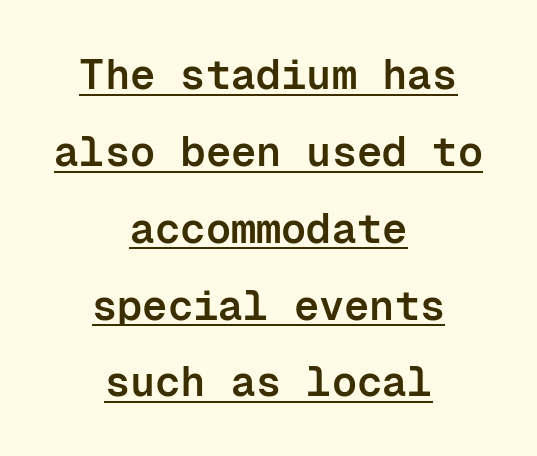
The image shows 42 px semibold sans-serif type, upright, monospaced; set centered, line spacing 1.83x, normal letter spacing, underlined; low stroke contrast and a medium x-height.
